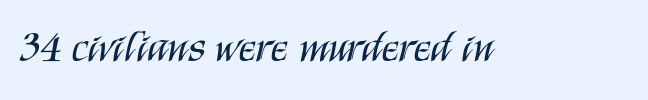
{"serif": "no", "bold": "no", "weight": "regular", "width": "condensed", "stroke_contrast": "medium", "x_height": "large", "monospaced": "no", "underline": "no", "letter_spacing": "normal", "letter_spacing_em": 0.0, "glyph_px": 44}
